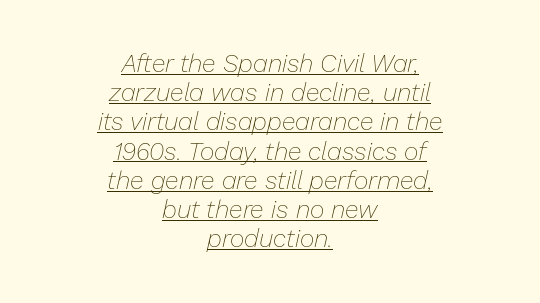
{"italic": "yes", "lean": "right", "slant_degrees": 13, "bold": "no", "underline": "yes", "align": "center", "line_spacing_ratio": 1.17, "letter_spacing": "normal", "letter_spacing_em": 0.0, "glyph_px": 25}
